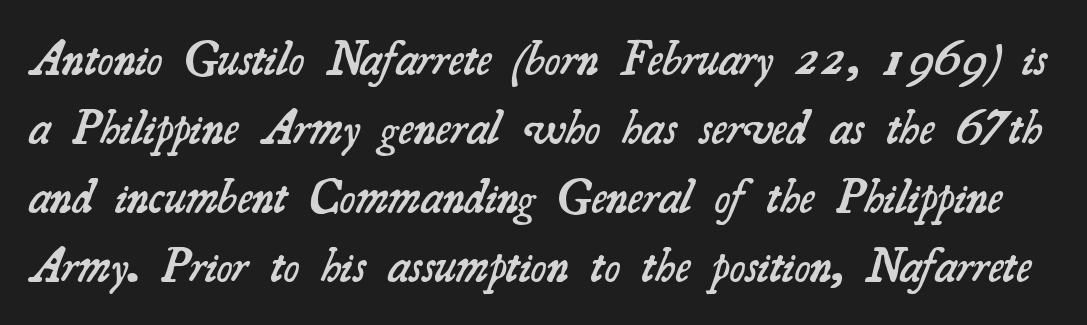
Each row of text sits above clean, open space. The line-height multiplier appears to be the usual default. Think of a printed novel: that variable character pitch is what you see here. Note: serifs present on the glyphs. Stems and bowls a touch heavier than normal — semibold.
